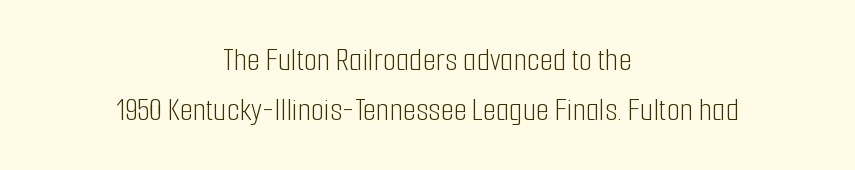
{"serif": "no", "italic": "no", "bold": "no", "weight": "light", "width": "condensed", "stroke_contrast": "low", "x_height": "medium", "monospaced": "no", "underline": "no", "align": "center", "line_spacing": "normal", "line_spacing_ratio": 1.47, "letter_spacing": "normal", "letter_spacing_em": 0.0, "glyph_px": 34}
